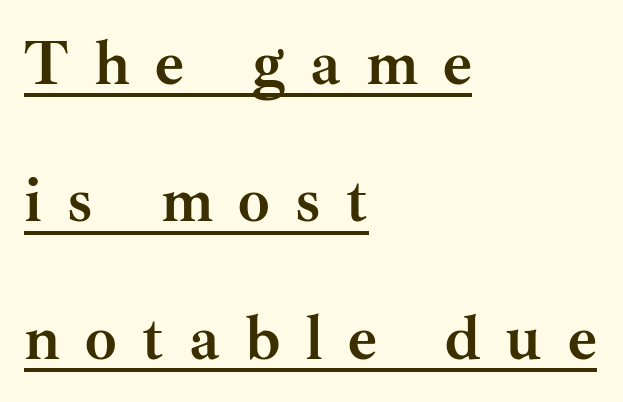
{"serif": "yes", "italic": "no", "bold": "yes", "weight": "semibold", "width": "normal", "stroke_contrast": "medium", "x_height": "small", "monospaced": "no", "underline": "yes", "align": "left", "line_spacing": "loose", "line_spacing_ratio": 2.18, "letter_spacing": "wide", "letter_spacing_em": 0.4, "glyph_px": 63}
